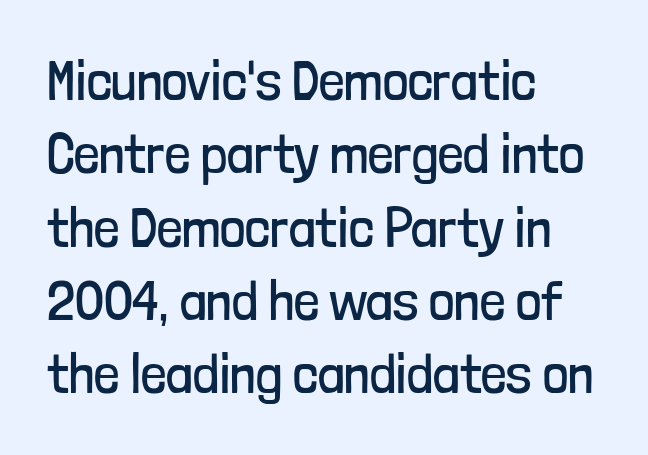
The image shows 56 px regular-weight, condensed sans-serif type, upright; set left-aligned, normal line spacing (1.31x), normal letter spacing, not underlined; low stroke contrast and a medium x-height.
